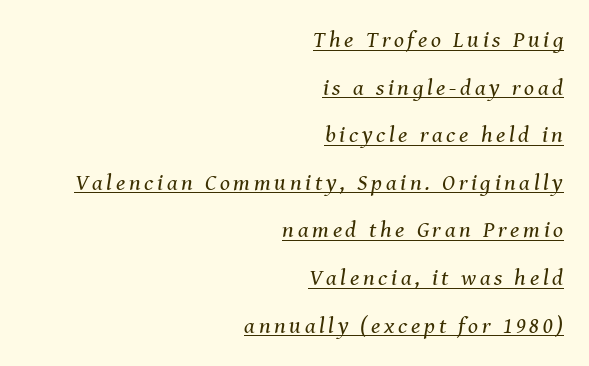
The lettering is marked with a stroke running underneath it. A typesetter would call this leading open, well beyond the default. These lines stack with their right ends in a neat column. Vertical stems look standard width or narrower in stroke. Quick note: italic.
